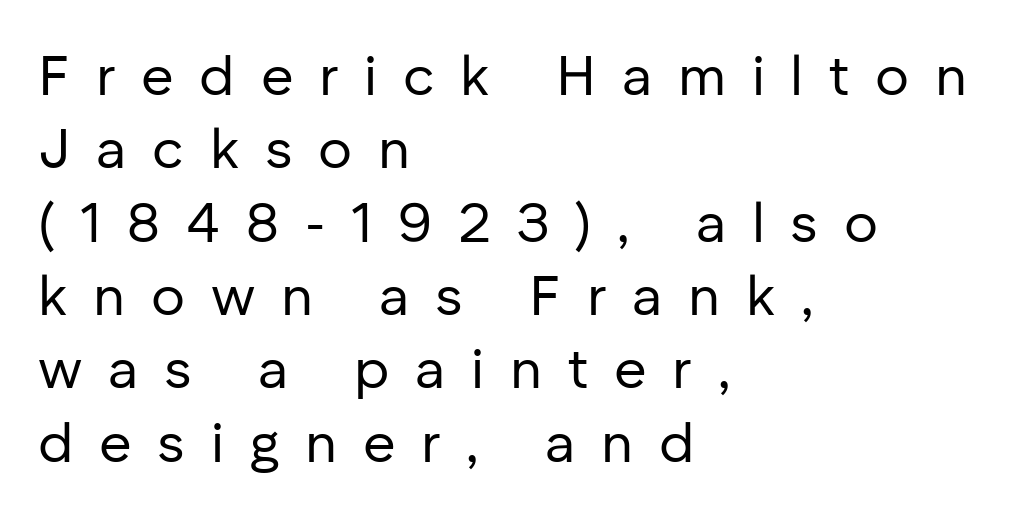
Q: Is the text bold? A: No.
Q: Is the text italic (slanted)? A: No, it is upright.
Q: Is the typeface a serif or a sans-serif typeface? A: Sans-serif.
Q: Is the text underlined? A: No.
Q: How is the paragraph aligned? A: Left-aligned.
Q: Is the spacing between letters normal or unusually wide? A: Unusually wide.
Q: Is the spacing between lines tight, normal or loose? A: Normal.
Q: Width (condensed, normal, or wide)? A: Normal.
Q: Stroke contrast? A: Low.
Q: x-height? A: Medium.
Q: Monospaced? A: No.
